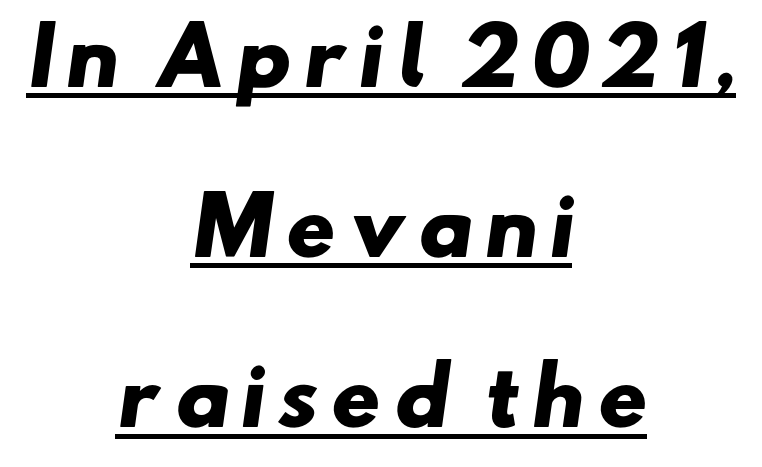
The image shows 77 px heavy, wide sans-serif type; set centered, loose line spacing (2.21x), underlined; low stroke contrast and a small x-height.
